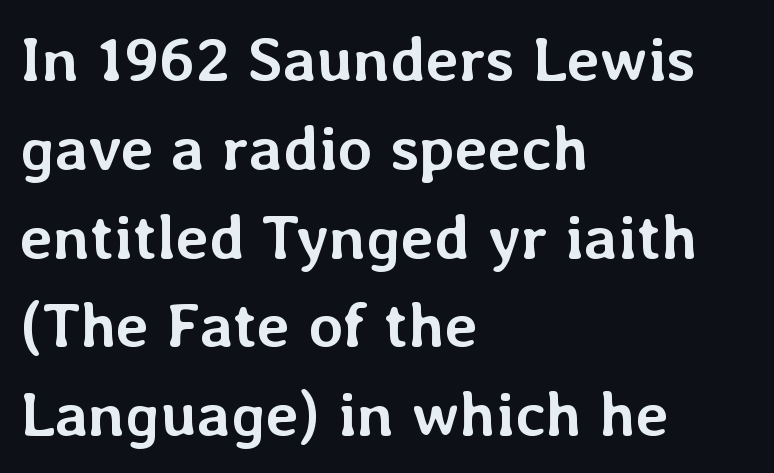
The image shows 63 px semibold type, upright; set left-aligned, normal line spacing (1.41x), normal letter spacing, not underlined; low stroke contrast and a medium x-height.
